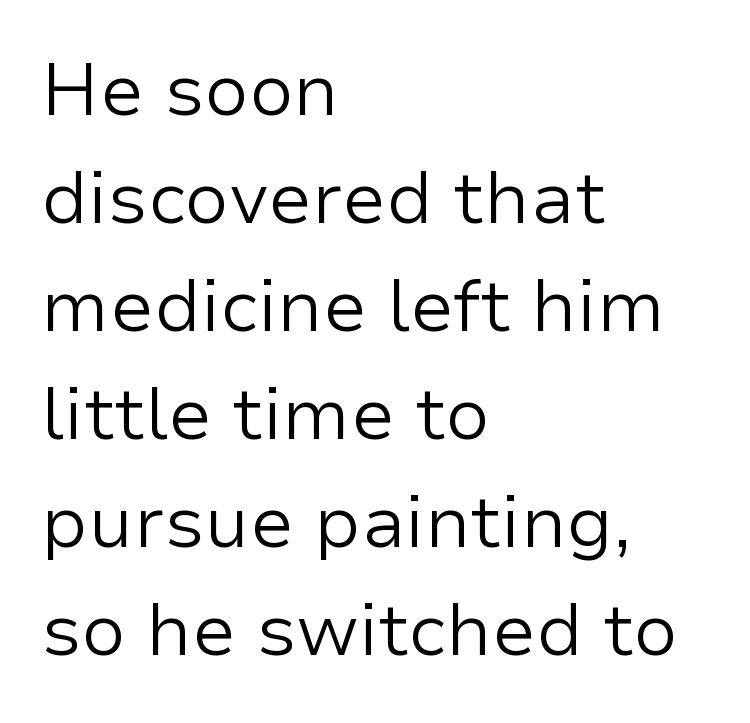
Q: Is the text bold? A: No.
Q: Is the text italic (slanted)? A: No, it is upright.
Q: Is the typeface a serif or a sans-serif typeface? A: Sans-serif.
Q: Is the text underlined? A: No.
Q: How is the paragraph aligned? A: Left-aligned.
Q: Is the spacing between letters normal or unusually wide? A: Normal.
Q: Is the spacing between lines tight, normal or loose? A: Normal.
Q: Width (condensed, normal, or wide)? A: Normal.
Q: Stroke contrast? A: Low.
Q: x-height? A: Medium.
Q: Monospaced? A: No.
